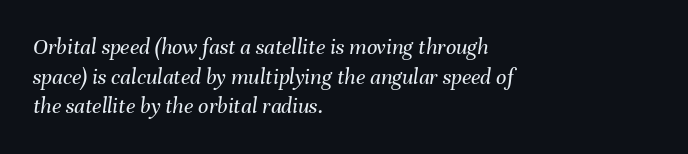
The image shows 23 px text type, italic (leaning right); set left-aligned, normal line spacing (1.29x), normal letter spacing, not underlined.
